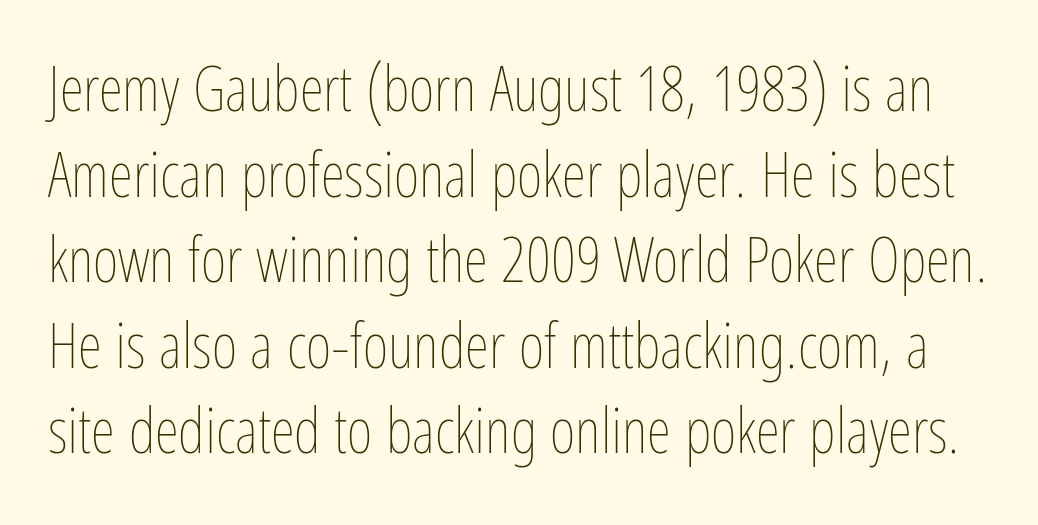
Q: Is the text bold? A: No.
Q: Is the text italic (slanted)? A: No, it is upright.
Q: Is the text underlined? A: No.
Q: Is the spacing between letters normal or unusually wide? A: Normal.
Q: Is the spacing between lines tight, normal or loose? A: Normal.
Q: Width (condensed, normal, or wide)? A: Condensed.
Q: Stroke contrast? A: Low.
Q: x-height? A: Medium.
Q: Monospaced? A: No.
